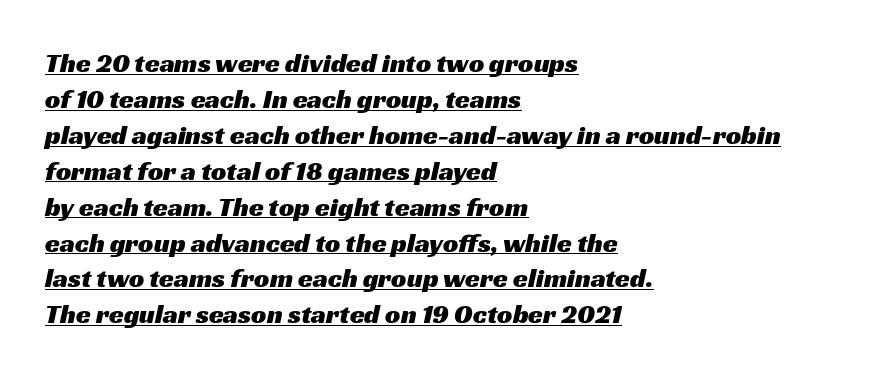
Q: Is the text underlined? A: Yes.
Q: How is the paragraph aligned? A: Left-aligned.
Q: Is the spacing between letters normal or unusually wide? A: Normal.
Q: Is the spacing between lines tight, normal or loose? A: Normal.
